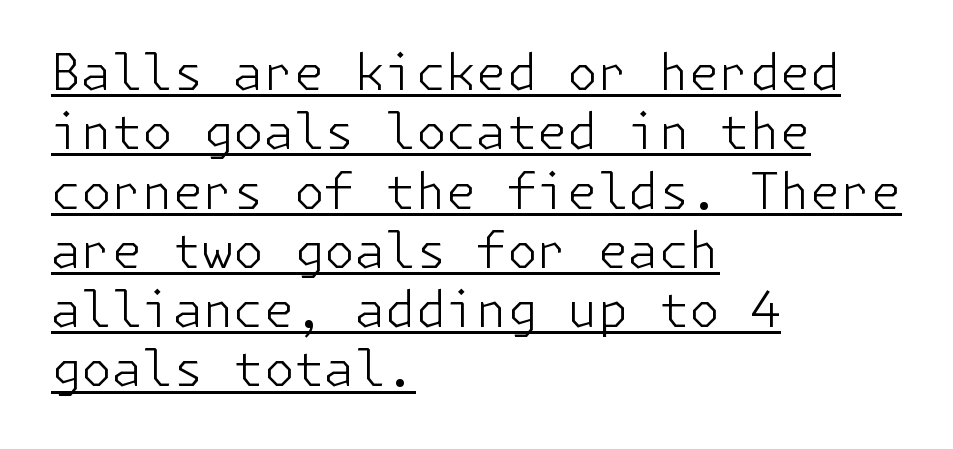
{"serif": "no", "italic": "no", "bold": "no", "weight": "light", "width": "normal", "stroke_contrast": "low", "x_height": "medium", "underline": "yes", "align": "left", "line_spacing_ratio": 1.21, "letter_spacing": "normal", "letter_spacing_em": 0.0, "glyph_px": 49}
